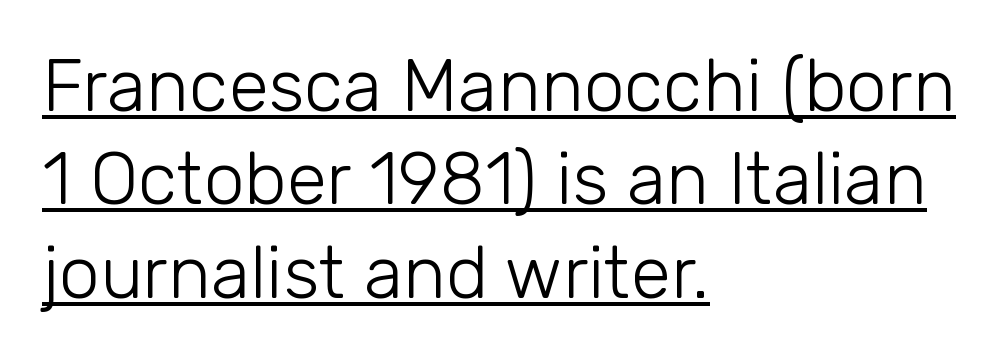
The image shows 73 px light sans-serif type, upright; set left-aligned, normal line spacing (1.28x), normal letter spacing, underlined; low stroke contrast and a medium x-height.
